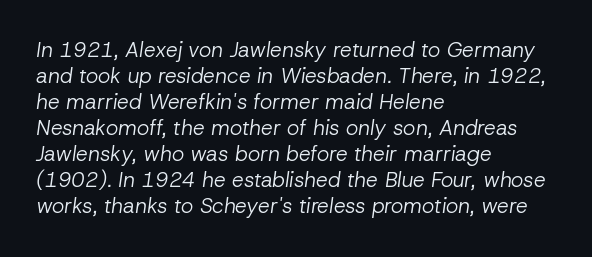
The image shows 21 px text type, italic (leaning right); set left-aligned, line spacing 1.24x, normal letter spacing, not underlined.
